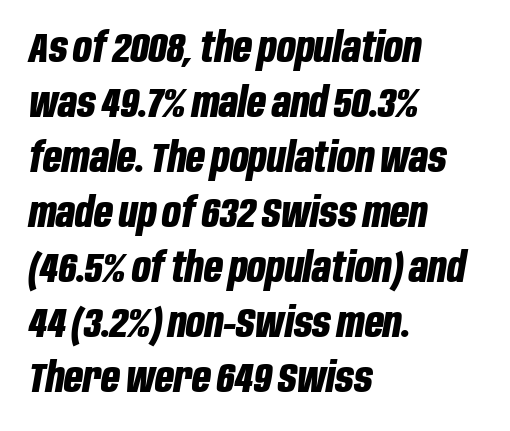
{"italic": "yes", "lean": "right", "slant_degrees": 10, "bold": "yes", "weight": "bold", "width": "condensed", "stroke_contrast": "low", "x_height": "large", "monospaced": "no", "underline": "no", "align": "left", "line_spacing": "normal", "line_spacing_ratio": 1.34, "letter_spacing": "normal", "letter_spacing_em": 0.0, "glyph_px": 41}
